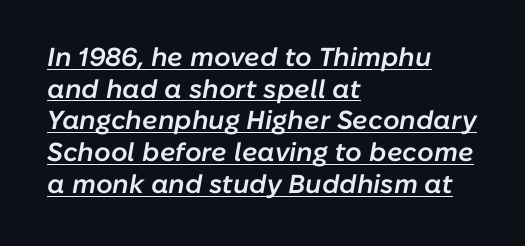
Q: Is the text bold? A: Semi-bold.
Q: Is the text italic (slanted)? A: Yes, it leans right by about 10 degrees.
Q: Is the text underlined? A: Yes.
Q: How is the paragraph aligned? A: Left-aligned.
Q: Is the spacing between letters normal or unusually wide? A: Normal.
